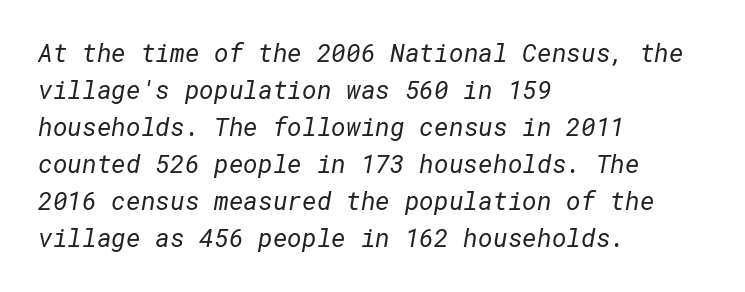
{"bold": "no", "underline": "no", "align": "left", "line_spacing": "normal", "line_spacing_ratio": 1.48, "letter_spacing": "normal", "letter_spacing_em": 0.0, "glyph_px": 25}
